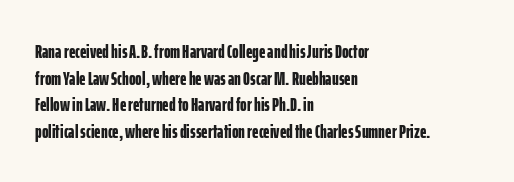
The typography opts for an upright posture over an oblique one. A classic flush-left, rag-right setting is used for this passage. Words appear dense and cohesive because spacing is normal. A full-strength bold gives these letters their thick strokes. Rule under the text: the space is simply empty.
